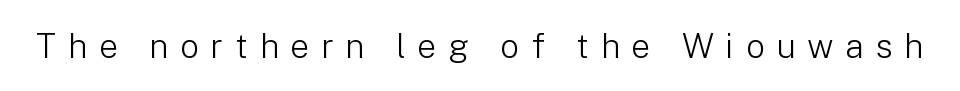
The image shows 34 px light sans-serif type, upright; set unusually wide letter spacing (+0.34 em), not underlined; low stroke contrast and a medium x-height.
